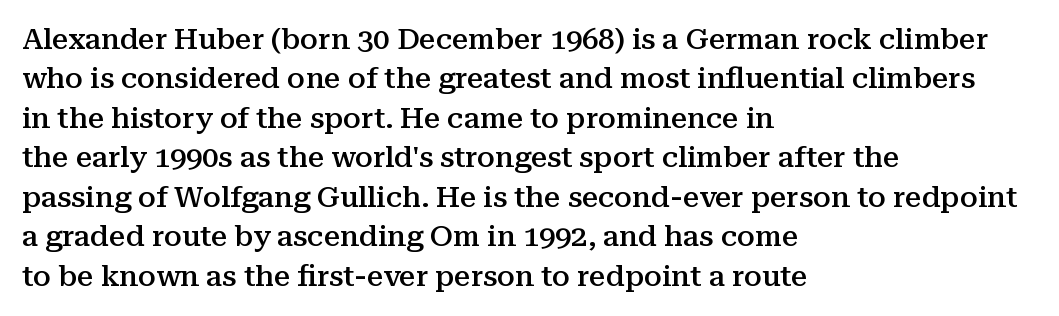
{"serif": "yes", "italic": "no", "bold": "semi", "weight": "semibold", "width": "normal", "stroke_contrast": "medium", "x_height": "medium", "monospaced": "no", "underline": "no", "align": "left", "line_spacing": "normal", "line_spacing_ratio": 1.36, "letter_spacing": "normal", "letter_spacing_em": 0.0, "glyph_px": 29}
